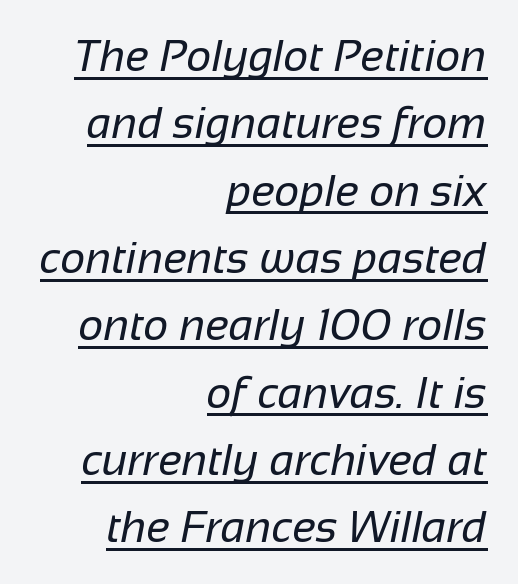
{"serif": "no", "bold": "no", "weight": "regular", "width": "normal", "stroke_contrast": "low", "x_height": "medium", "monospaced": "no", "underline": "yes", "align": "right", "line_spacing": "normal", "line_spacing_ratio": 1.53, "letter_spacing": "normal", "letter_spacing_em": 0.0, "glyph_px": 44}
